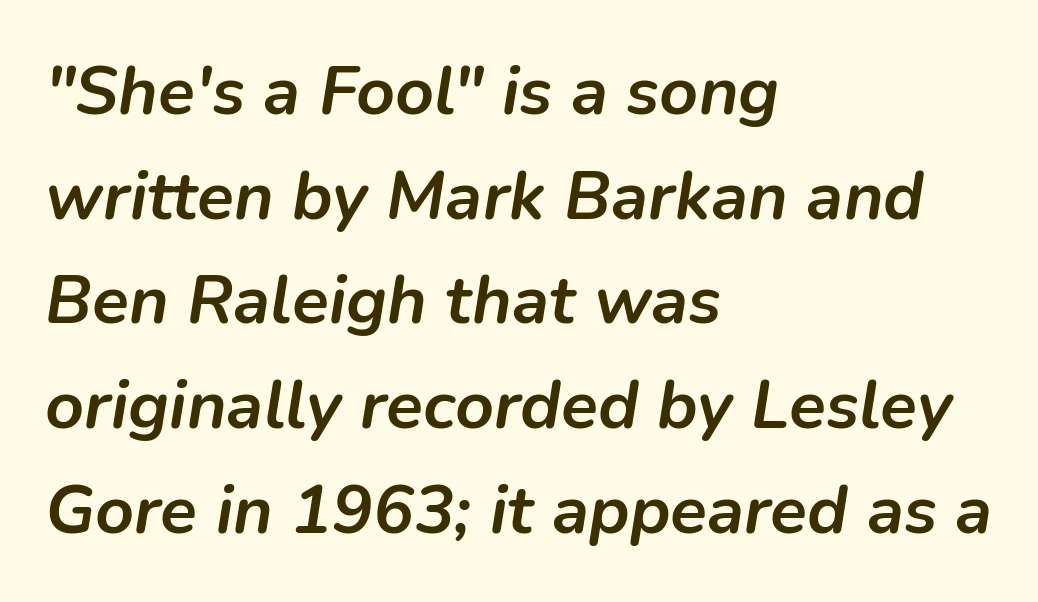
Q: Is the text bold? A: Yes.
Q: Is the text italic (slanted)? A: Yes, it leans right by about 9 degrees.
Q: Is the text underlined? A: No.
Q: How is the paragraph aligned? A: Left-aligned.
Q: Is the spacing between letters normal or unusually wide? A: Normal.
Q: Is the spacing between lines tight, normal or loose? A: Normal.
Q: Width (condensed, normal, or wide)? A: Normal.
Q: Stroke contrast? A: Low.
Q: x-height? A: Medium.
Q: Monospaced? A: No.
